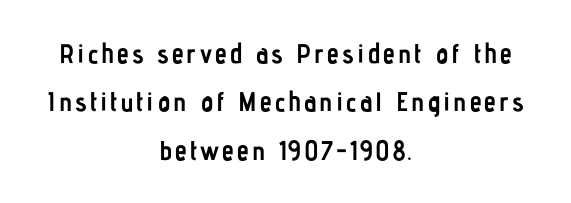
Q: Is the text bold? A: Yes.
Q: Is the text italic (slanted)? A: No, it is upright.
Q: Is the text underlined? A: No.
Q: How is the paragraph aligned? A: Centered.
